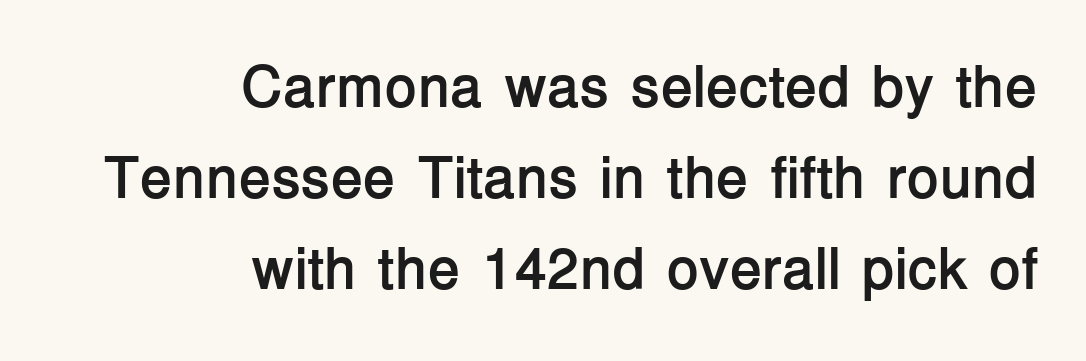
Q: Is the text bold? A: Yes.
Q: Is the text italic (slanted)? A: No, it is upright.
Q: Is the typeface a serif or a sans-serif typeface? A: Sans-serif.
Q: Is the text underlined? A: No.
Q: How is the paragraph aligned? A: Right-aligned.
Q: Is the spacing between letters normal or unusually wide? A: Normal.
Q: Is the spacing between lines tight, normal or loose? A: Normal.
Q: Width (condensed, normal, or wide)? A: Normal.
Q: Stroke contrast? A: Low.
Q: x-height? A: Medium.
Q: Monospaced? A: No.
